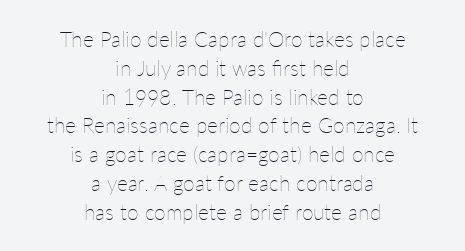
The image shows 21 px text type, upright; set centered, normal line spacing (1.37x), normal letter spacing, not underlined.
